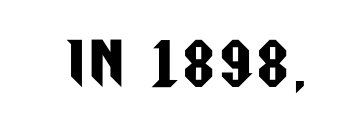
The image shows 56 px condensed sans-serif type, upright; set not underlined; low stroke contrast and a large x-height.
